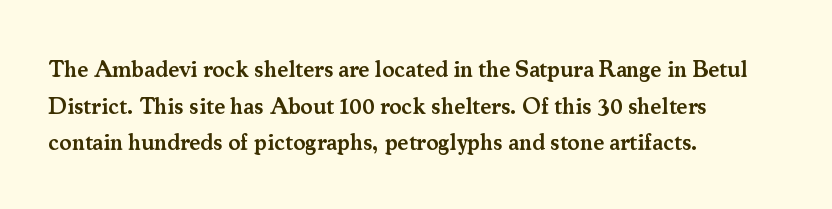
The image shows 23 px text type, upright; set left-aligned, normal line spacing (1.59x), normal letter spacing, not underlined.
